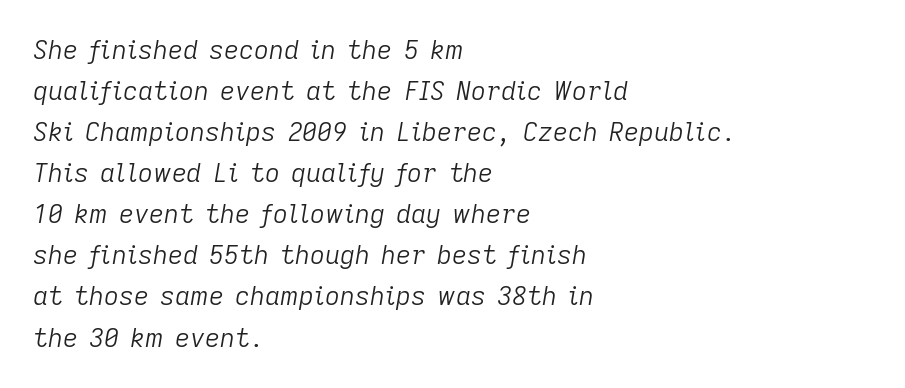
Q: Is the text bold? A: No.
Q: Is the text italic (slanted)? A: Yes, it leans right by about 9 degrees.
Q: Is the text underlined? A: No.
Q: How is the paragraph aligned? A: Left-aligned.
Q: Is the spacing between letters normal or unusually wide? A: Normal.
Q: Is the spacing between lines tight, normal or loose? A: Normal.
